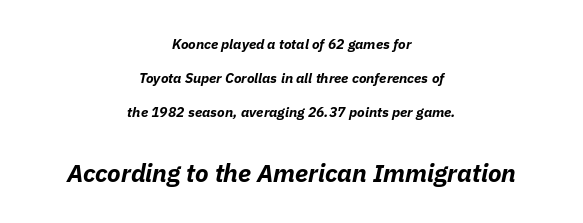
Does the copy run flush right? No — it is centered line by line. Is the type bold? Yes — the strokes are clearly thick and heavy. How would I describe the line gaps? Wide and relaxed. Tracking here is standard; glyphs follow each other at the usual distance. Yep, that's italic — everything's leaning.
